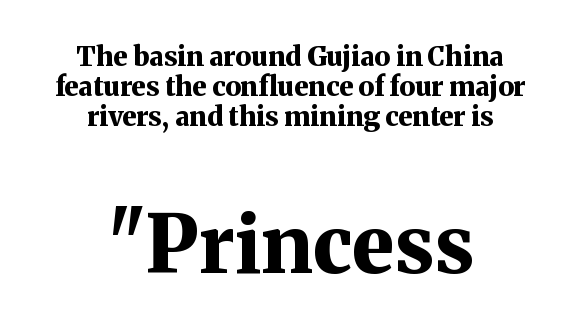
The image shows 80 px bold serif type, upright; set centered, tight line spacing (1.12x), normal letter spacing, not underlined; the second (bottom) block is 2.96x larger; medium stroke contrast and a medium x-height.
